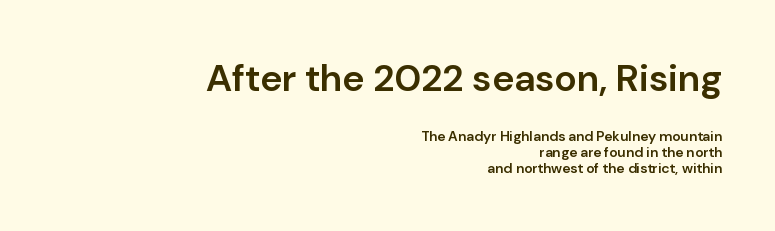
Every letter is mildly thick-stroked: semibold rather than bold. Honestly, the letter spacing is just normal — you wouldn't notice it. Descenders are the only things crossing below the line. Large over small — that's the arrangement of the two blocks here. Vertical strokes here are truly vertical.
